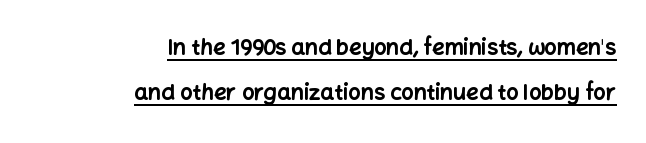
The lines are quadded right. Strokes here are thick enough to call this a true bold. The string is rendered with underlining switched on. Every character sits straight up, as roman type does.
